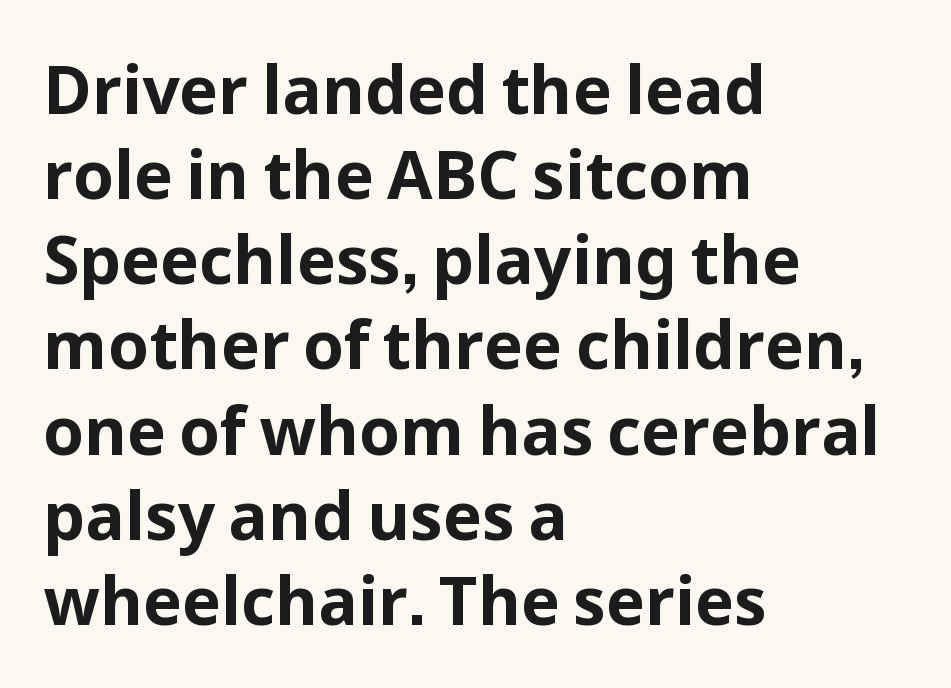
{"serif": "no", "italic": "no", "bold": "yes", "weight": "bold", "width": "normal", "stroke_contrast": "low", "x_height": "medium", "monospaced": "no", "underline": "no", "align": "left", "line_spacing": "normal", "line_spacing_ratio": 1.29, "letter_spacing": "normal", "letter_spacing_em": 0.0, "glyph_px": 66}
